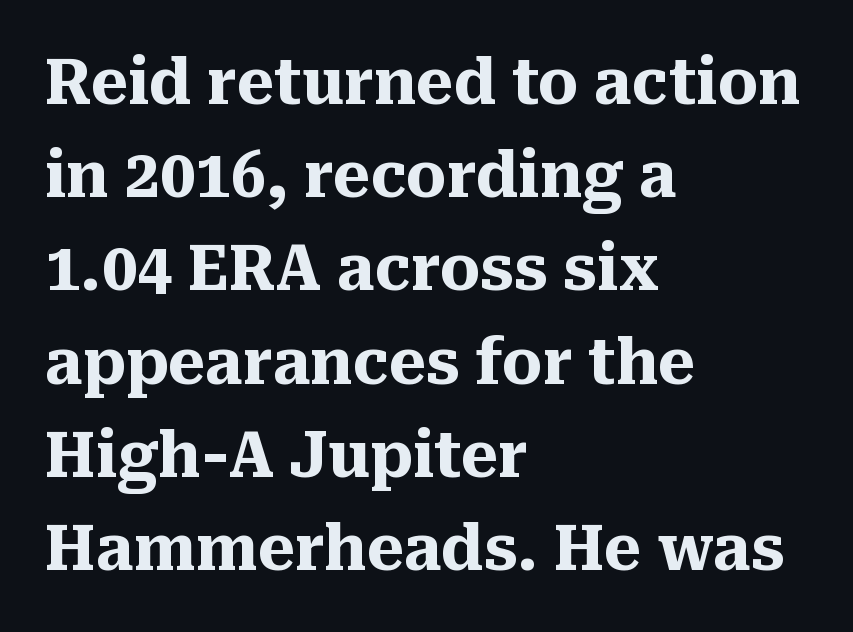
Q: Is the text bold? A: Yes.
Q: Is the text italic (slanted)? A: No, it is upright.
Q: Is the typeface a serif or a sans-serif typeface? A: Serif.
Q: Is the text underlined? A: No.
Q: How is the paragraph aligned? A: Left-aligned.
Q: Is the spacing between letters normal or unusually wide? A: Normal.
Q: Is the spacing between lines tight, normal or loose? A: Normal.
Q: Width (condensed, normal, or wide)? A: Normal.
Q: Stroke contrast? A: Medium.
Q: x-height? A: Medium.
Q: Monospaced? A: No.
